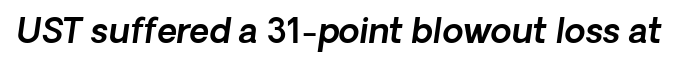
{"serif": "no", "width": "normal", "x_height": "medium", "monospaced": "no", "underline": "no", "letter_spacing": "normal", "letter_spacing_em": 0.0, "glyph_px": 34}
